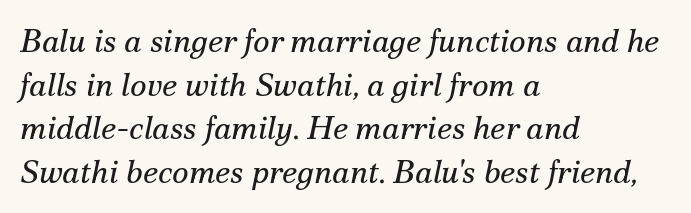
{"serif": "yes", "italic": "yes", "lean": "right", "slant_degrees": 12, "bold": "no", "weight": "regular", "width": "normal", "stroke_contrast": "medium", "x_height": "small", "monospaced": "no", "underline": "no", "align": "left", "line_spacing": "normal", "line_spacing_ratio": 1.36, "letter_spacing": "normal", "letter_spacing_em": 0.0, "glyph_px": 32}
